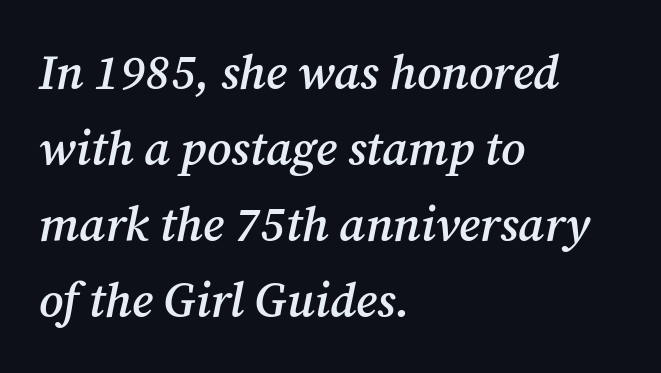
Stroke terminals: seriffed. Leading matches the norm, producing a regular column. Nobody drew a line under any word here. Caption: multi-line text, flush left, ragged right.
